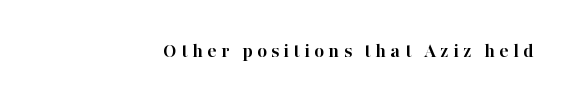
Q: Is the text bold? A: Yes.
Q: Is the text italic (slanted)? A: No, it is upright.
Q: Is the text underlined? A: No.
Q: How is the paragraph aligned? A: Right-aligned.
Q: Is the spacing between letters normal or unusually wide? A: Unusually wide.
